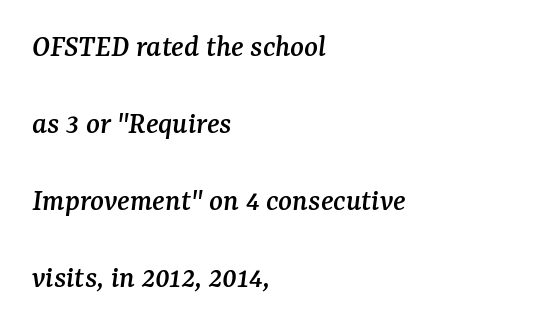
The image shows 32 px serif type, italic (leaning right); set left-aligned, loose line spacing (2.41x), normal letter spacing, not underlined; medium stroke contrast and a medium x-height.
